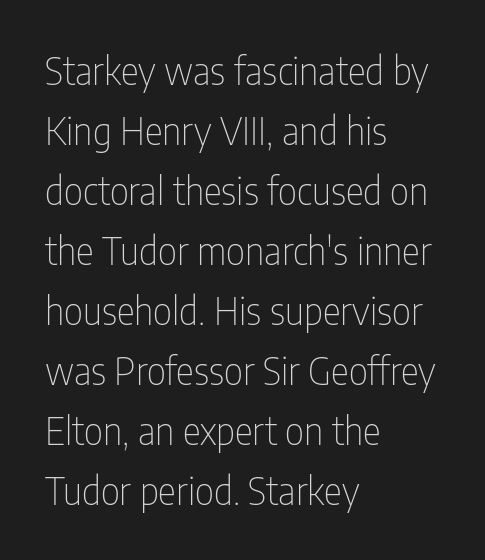
Tall strokes in this sample are plumb rather than angled. Lines of text with bare space underneath. Nothing unusual about the tracking: characters are spaced as the font intends. The vertical gap from one line to the next is medium. Stems here are at most as thick as an everyday book face.
